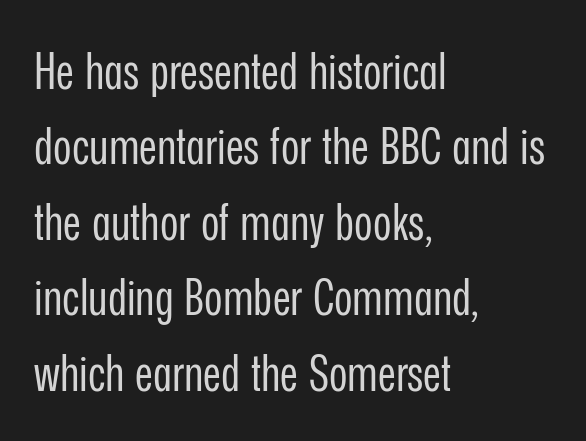
Q: Is the text bold? A: No.
Q: Is the text italic (slanted)? A: No, it is upright.
Q: Is the typeface a serif or a sans-serif typeface? A: Sans-serif.
Q: Is the text underlined? A: No.
Q: How is the paragraph aligned? A: Left-aligned.
Q: Is the spacing between letters normal or unusually wide? A: Normal.
Q: Is the spacing between lines tight, normal or loose? A: Normal.
Q: Width (condensed, normal, or wide)? A: Condensed.
Q: Stroke contrast? A: Low.
Q: x-height? A: Medium.
Q: Monospaced? A: No.
